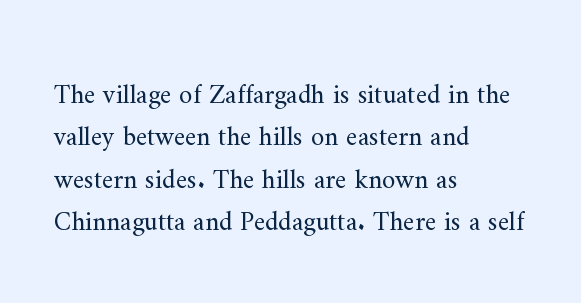
Q: Is the text bold? A: No.
Q: Is the text italic (slanted)? A: No, it is upright.
Q: Is the text underlined? A: No.
Q: How is the paragraph aligned? A: Left-aligned.
Q: Is the spacing between letters normal or unusually wide? A: Normal.
Q: Is the spacing between lines tight, normal or loose? A: Normal.
